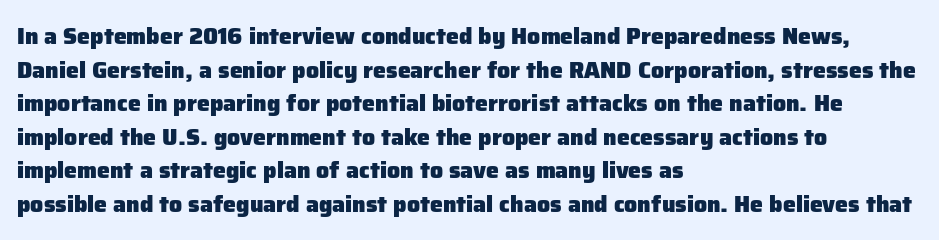
The image shows 23 px bold type, upright; set left-aligned, normal line spacing (1.46x), normal letter spacing, not underlined.
